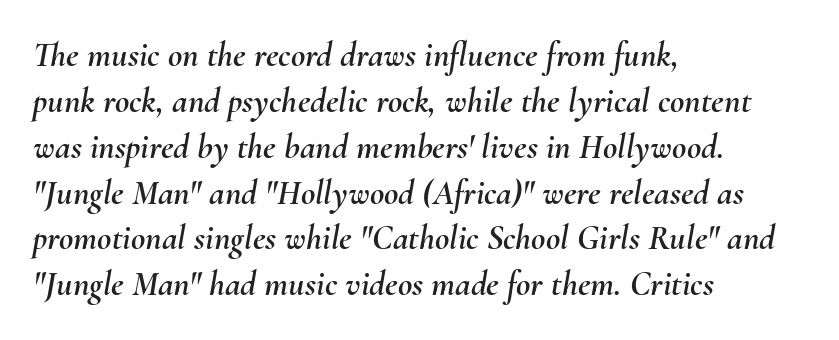
The image shows 35 px text type, italic (leaning right); set left-aligned, normal line spacing (1.31x), normal letter spacing, not underlined; medium stroke contrast and a small x-height.
